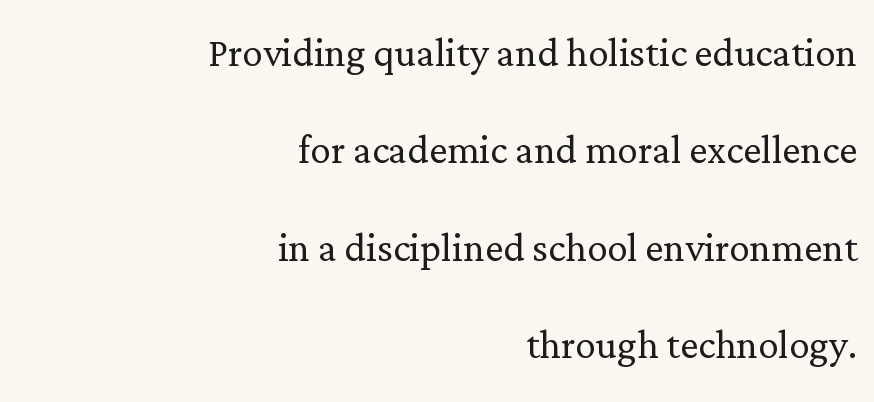
{"serif": "yes", "italic": "no", "bold": "no", "weight": "light", "width": "normal", "stroke_contrast": "low", "x_height": "medium", "monospaced": "no", "underline": "no", "align": "right", "line_spacing": "loose", "line_spacing_ratio": 1.91, "letter_spacing": "normal", "letter_spacing_em": 0.0, "glyph_px": 51}
